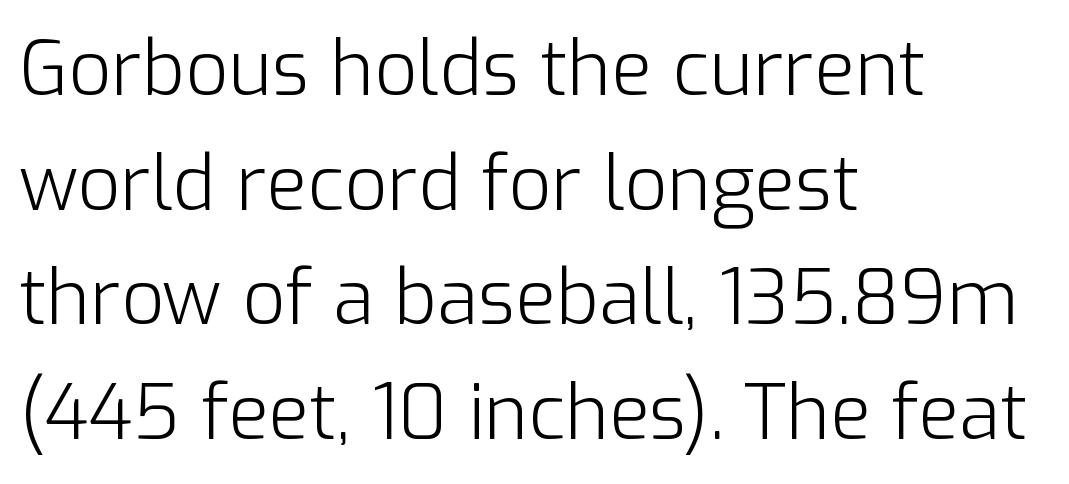
{"serif": "no", "italic": "no", "bold": "no", "weight": "light", "width": "normal", "stroke_contrast": "low", "x_height": "medium", "monospaced": "no", "underline": "no", "align": "left", "line_spacing": "normal", "line_spacing_ratio": 1.53, "letter_spacing": "normal", "letter_spacing_em": 0.0, "glyph_px": 75}
